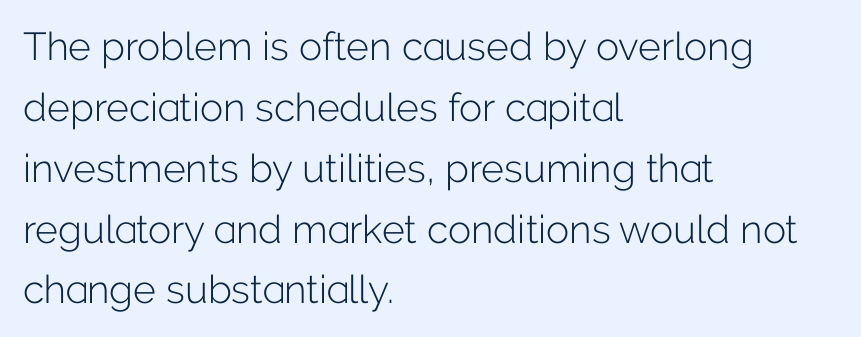
Q: Is the text bold? A: No.
Q: Is the text italic (slanted)? A: No, it is upright.
Q: Is the typeface a serif or a sans-serif typeface? A: Sans-serif.
Q: Is the text underlined? A: No.
Q: How is the paragraph aligned? A: Left-aligned.
Q: Is the spacing between letters normal or unusually wide? A: Normal.
Q: Is the spacing between lines tight, normal or loose? A: Normal.
Q: Width (condensed, normal, or wide)? A: Normal.
Q: Stroke contrast? A: Low.
Q: x-height? A: Medium.
Q: Monospaced? A: No.
